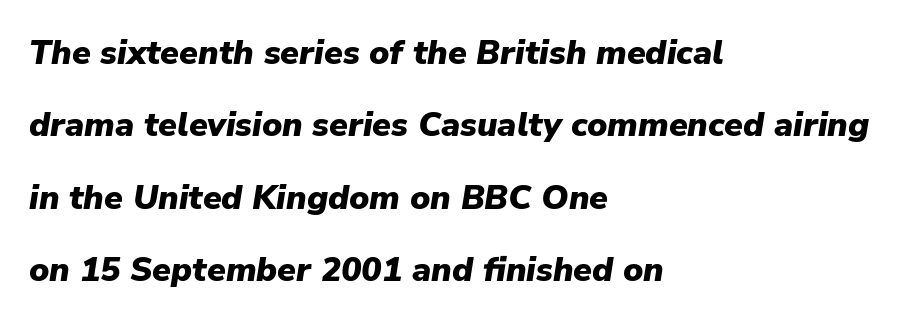
The image shows 34 px heavy type, italic (leaning right); set left-aligned, loose line spacing (2.13x), normal letter spacing, not underlined; low stroke contrast and a medium x-height.
